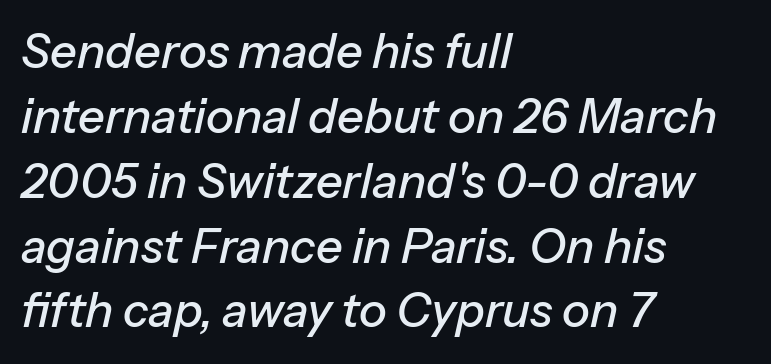
Q: Is the text italic (slanted)? A: Yes, it leans right by about 13 degrees.
Q: Is the text underlined? A: No.
Q: How is the paragraph aligned? A: Left-aligned.
Q: Is the spacing between letters normal or unusually wide? A: Normal.
Q: Is the spacing between lines tight, normal or loose? A: Normal.
Q: Width (condensed, normal, or wide)? A: Normal.
Q: Stroke contrast? A: Low.
Q: x-height? A: Medium.
Q: Monospaced? A: No.
